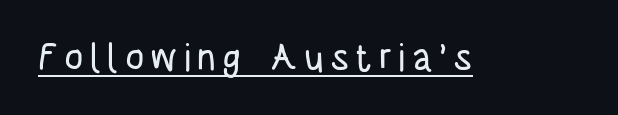
{"serif": "no", "italic": "no", "width": "condensed", "stroke_contrast": "low", "x_height": "large", "monospaced": "no", "underline": "yes", "glyph_px": 38}
